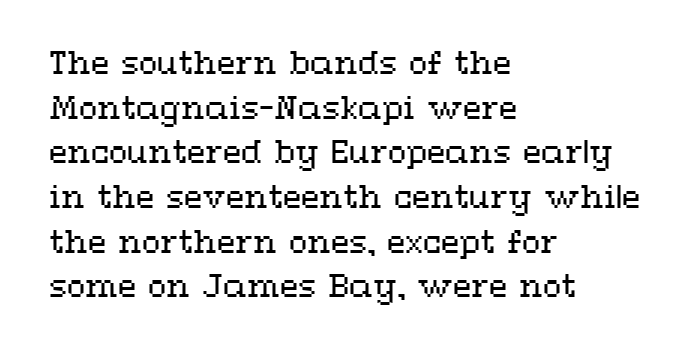
Weight class: somewhere from thin through regular. If you drew a line through each stem, it would be perfectly vertical. The letters sit at their default tracking, neither squeezed nor spread. The typesetter chose a ragged-right arrangement here. Looks like regular typesetting: each glyph gets only the width it needs.
